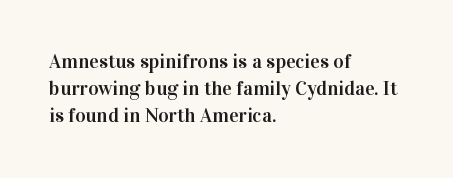
The image shows 20 px text type, upright; set left-aligned, normal line spacing (1.36x), normal letter spacing, not underlined.
